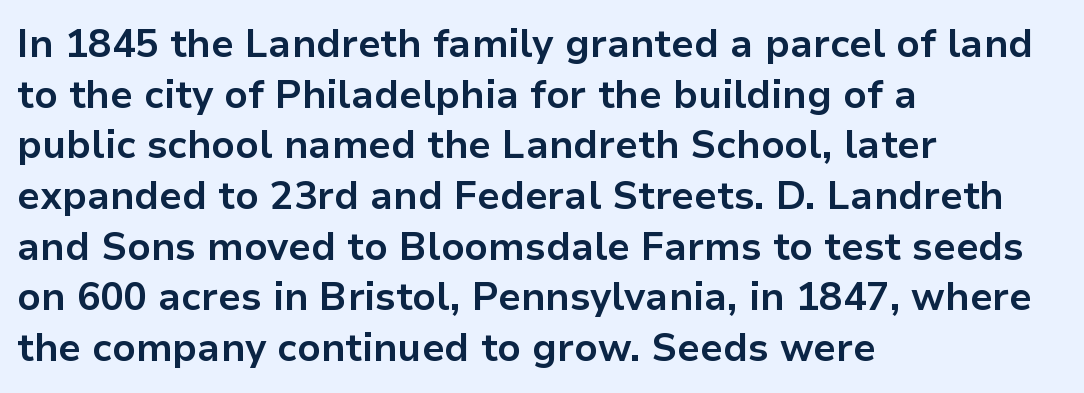
The image shows 39 px bold sans-serif type, upright; set left-aligned, normal line spacing (1.3x), normal letter spacing, not underlined; low stroke contrast and a medium x-height.
